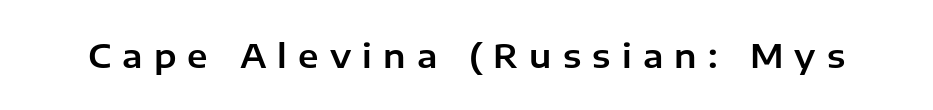
{"serif": "no", "italic": "no", "width": "normal", "stroke_contrast": "low", "x_height": "medium", "monospaced": "no", "underline": "no", "letter_spacing": "wide", "letter_spacing_em": 0.34, "glyph_px": 33}
